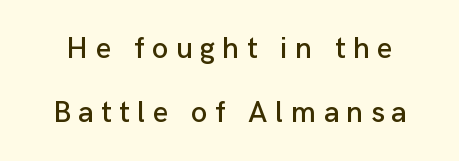
The image shows 30 px sans-serif type, upright; set loose line spacing (2.13x), unusually wide letter spacing (+0.25 em), not underlined; low stroke contrast and a medium x-height.
